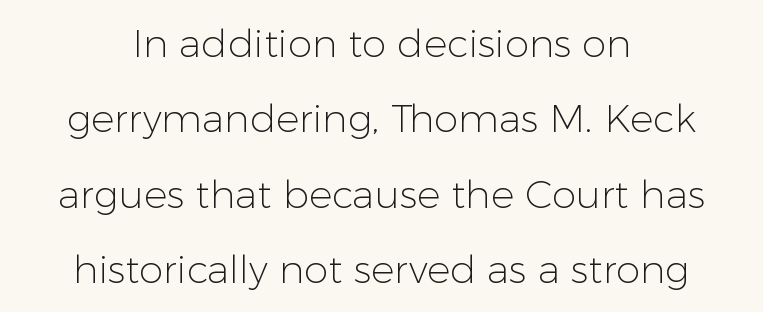
Q: Is the text bold? A: No.
Q: Is the text italic (slanted)? A: No, it is upright.
Q: Is the typeface a serif or a sans-serif typeface? A: Sans-serif.
Q: Is the text underlined? A: No.
Q: Is the spacing between letters normal or unusually wide? A: Normal.
Q: Is the spacing between lines tight, normal or loose? A: Loose.
Q: Width (condensed, normal, or wide)? A: Normal.
Q: Stroke contrast? A: Low.
Q: x-height? A: Medium.
Q: Monospaced? A: No.
